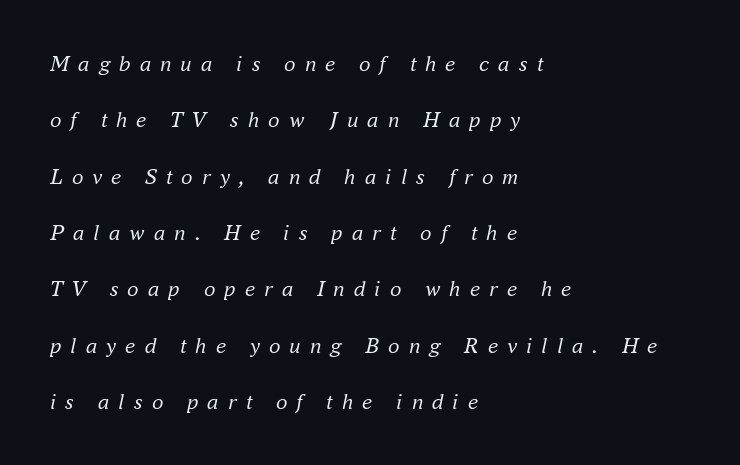
Q: Is the text bold? A: No.
Q: Is the text italic (slanted)? A: Yes, it leans right by about 16 degrees.
Q: Is the text underlined? A: No.
Q: How is the paragraph aligned? A: Left-aligned.
Q: Is the spacing between letters normal or unusually wide? A: Unusually wide.
Q: Is the spacing between lines tight, normal or loose? A: Loose.
